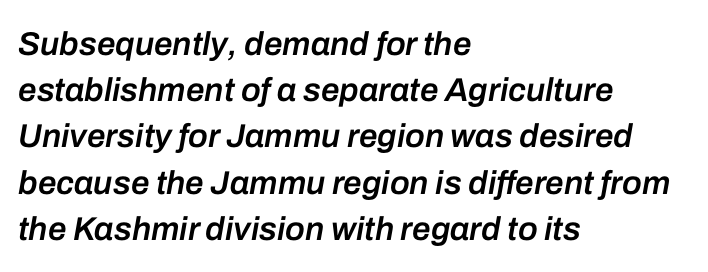
How heavy is the stroke? Medium-heavy — a semibold, shy of bold. The passage shown has conventional tracking throughout. Glance below the letters and you will spot only blank space. Style check: oblique. Is the block centered? No — it sits flush against the left margin. A typesetter would call this proportional, since set widths differ per character.
